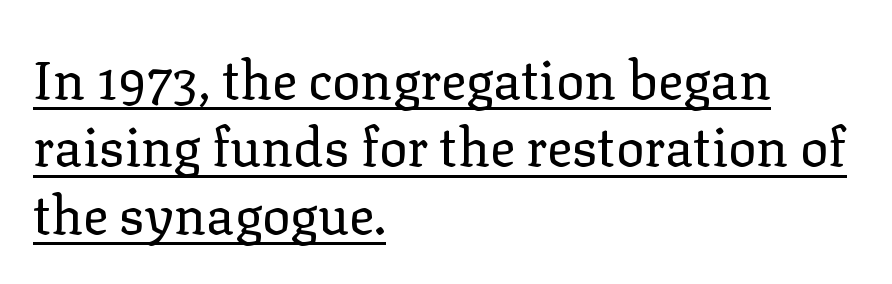
Note: serifs present on the glyphs. Vertical spacing — default. A light-to-regular cut is what we see here. Ordinary non-slanted type is in use. Varying glyph widths throughout — classic text-font behaviour. A continuous stroke trails under the words, as in a hyperlink.
